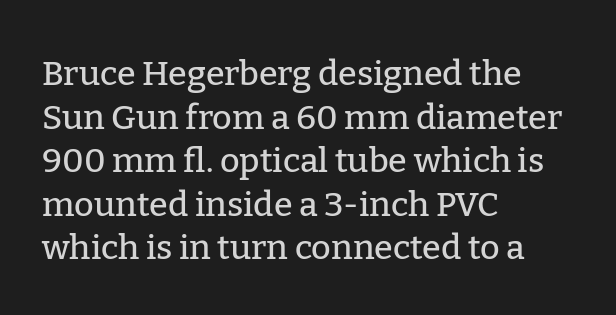
Q: Is the text italic (slanted)? A: No, it is upright.
Q: Is the typeface a serif or a sans-serif typeface? A: Serif.
Q: Is the text underlined? A: No.
Q: How is the paragraph aligned? A: Left-aligned.
Q: Is the spacing between letters normal or unusually wide? A: Normal.
Q: Is the spacing between lines tight, normal or loose? A: Normal.
Q: Width (condensed, normal, or wide)? A: Normal.
Q: Stroke contrast? A: Low.
Q: x-height? A: Medium.
Q: Monospaced? A: No.
